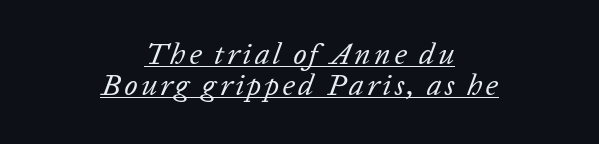
The image shows 30 px regular-weight type, italic (leaning right); set centered, tight line spacing (1.02x), underlined; low stroke contrast and a medium x-height.
